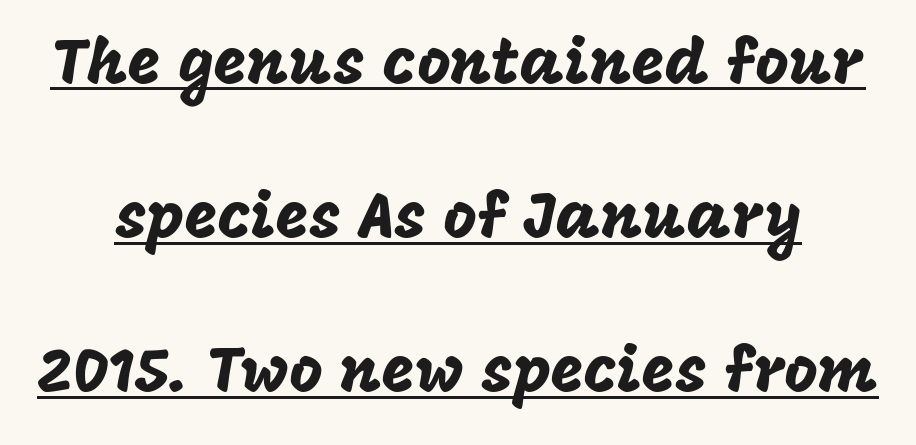
The image shows 64 px sans-serif type; set centered, loose line spacing (2.41x), normal letter spacing, underlined; low stroke contrast and a large x-height.
